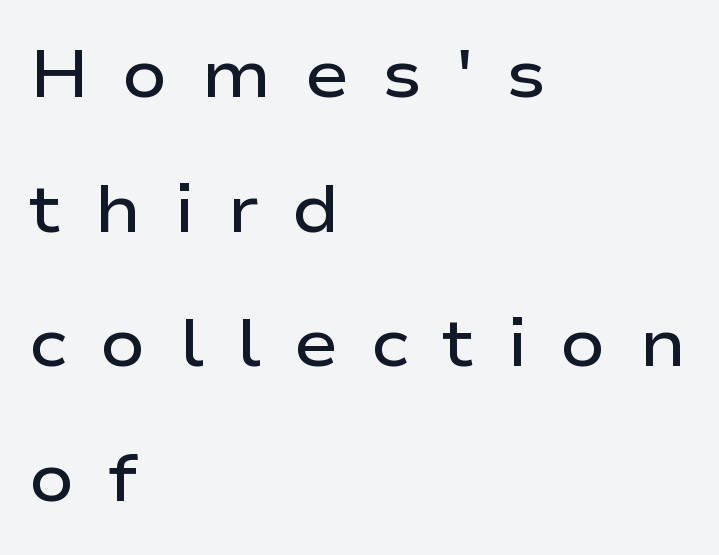
{"serif": "no", "italic": "no", "bold": "semi", "weight": "semibold", "width": "wide", "stroke_contrast": "low", "x_height": "medium", "monospaced": "no", "underline": "no", "align": "left", "line_spacing": "loose", "line_spacing_ratio": 2.01, "letter_spacing": "wide", "letter_spacing_em": 0.49, "glyph_px": 67}
